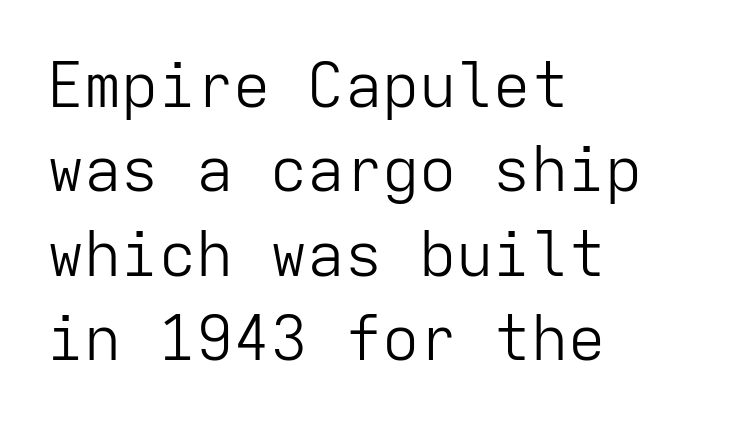
The image shows 62 px light sans-serif type, upright, monospaced; set left-aligned, normal line spacing (1.36x), normal letter spacing, not underlined; low stroke contrast and a medium x-height.
